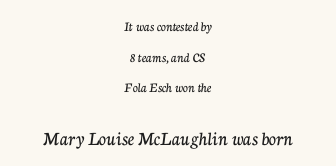
Each new line begins a long way beneath the previous one. The line texture is even and compact thanks to regular tracking. Check under the words: just untouched page.
